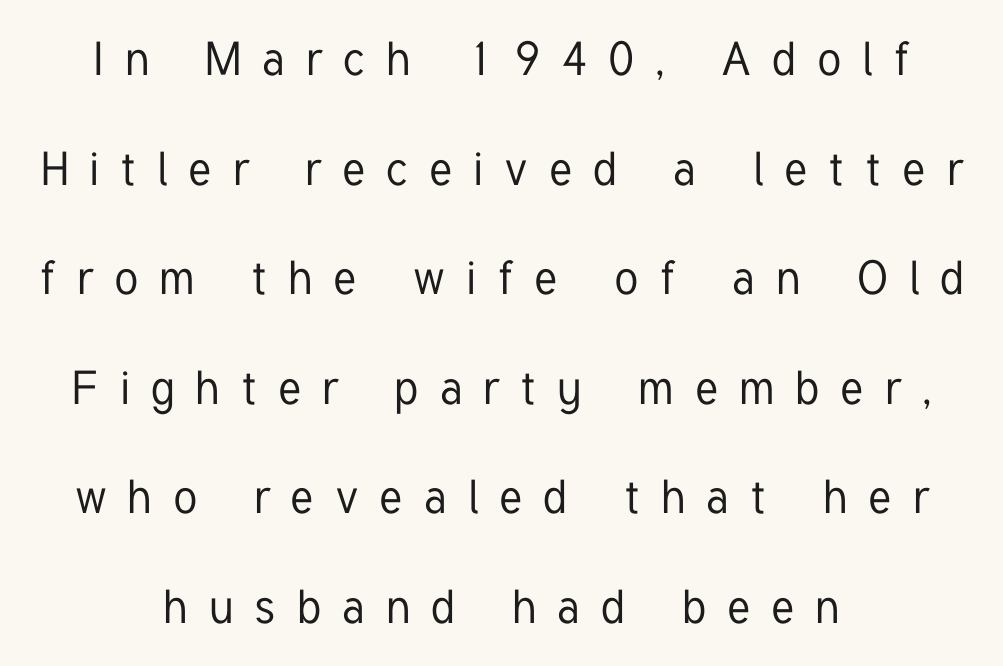
{"serif": "no", "italic": "no", "width": "condensed", "stroke_contrast": "low", "x_height": "medium", "monospaced": "no", "underline": "no", "align": "center", "line_spacing": "loose", "line_spacing_ratio": 2.33, "letter_spacing": "wide", "letter_spacing_em": 0.45, "glyph_px": 47}
